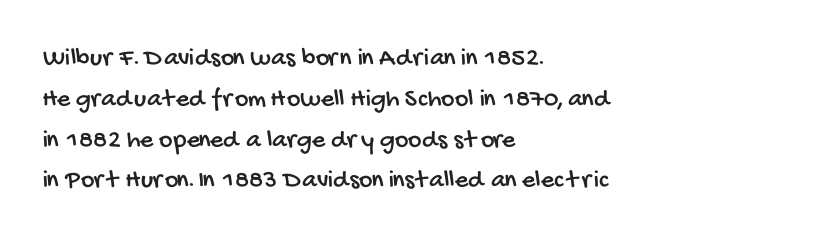
{"underline": "no", "align": "left", "line_spacing": "normal", "line_spacing_ratio": 1.57, "letter_spacing": "normal", "letter_spacing_em": 0.0, "glyph_px": 26}
